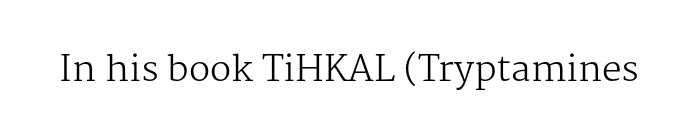
The image shows 35 px regular-weight serif type, upright; set normal letter spacing, not underlined; medium stroke contrast and a medium x-height.
